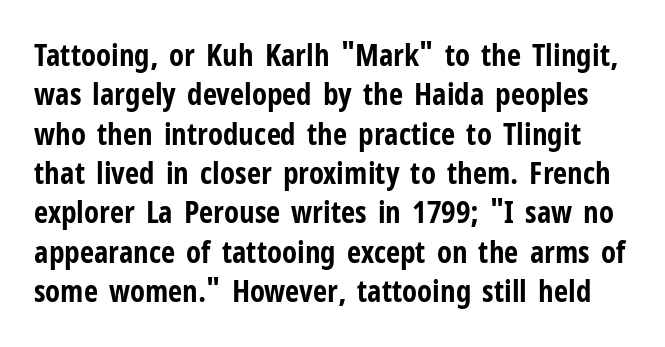
Vertical spacing — default. Typographically, this falls in the sans-serif category. Unmarked baselines from the first word to the last. There is no visible air inserted between adjacent glyphs. Heavy-handed strokes throughout: this text is bold.
